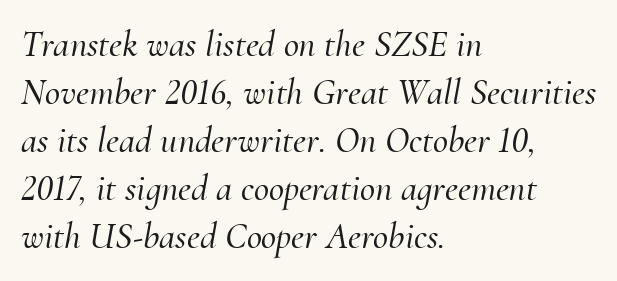
{"serif": "yes", "italic": "yes", "lean": "right", "slant_degrees": 10, "width": "normal", "stroke_contrast": "medium", "x_height": "small", "monospaced": "no", "underline": "no", "align": "left", "line_spacing": "normal", "line_spacing_ratio": 1.3, "letter_spacing": "normal", "letter_spacing_em": 0.0, "glyph_px": 37}
